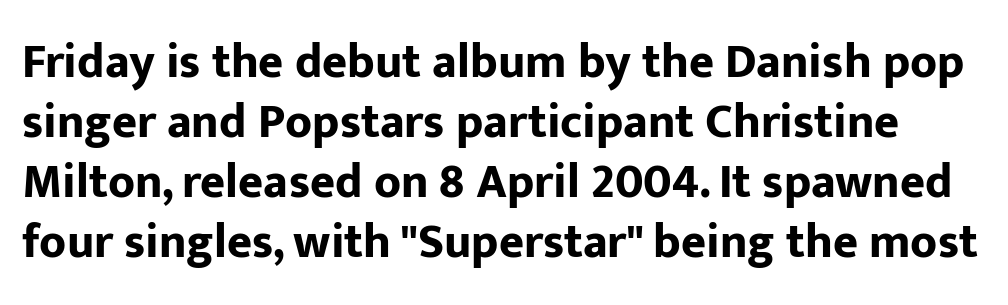
{"serif": "no", "italic": "no", "bold": "yes", "weight": "bold", "width": "normal", "stroke_contrast": "low", "x_height": "medium", "monospaced": "no", "underline": "no", "line_spacing": "normal", "line_spacing_ratio": 1.25, "letter_spacing": "normal", "letter_spacing_em": 0.0, "glyph_px": 48}
